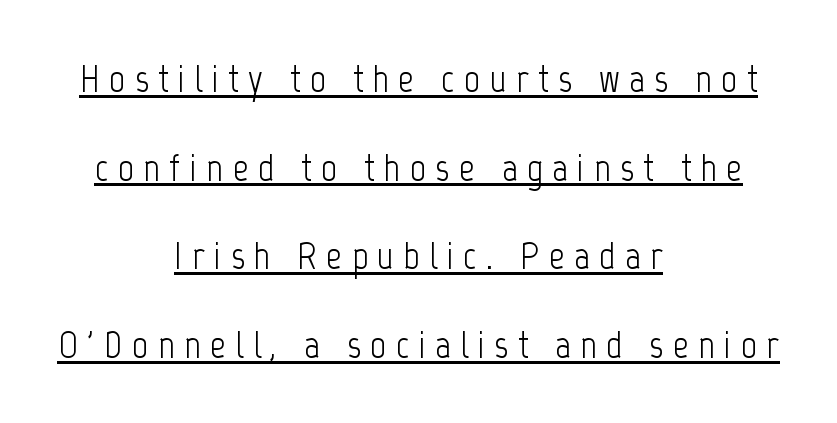
Q: Is the text bold? A: No.
Q: Is the text italic (slanted)? A: No, it is upright.
Q: Is the typeface a serif or a sans-serif typeface? A: Sans-serif.
Q: Is the text underlined? A: Yes.
Q: How is the paragraph aligned? A: Centered.
Q: Is the spacing between letters normal or unusually wide? A: Unusually wide.
Q: Is the spacing between lines tight, normal or loose? A: Loose.
Q: Width (condensed, normal, or wide)? A: Condensed.
Q: Stroke contrast? A: Low.
Q: x-height? A: Medium.
Q: Monospaced? A: No.
